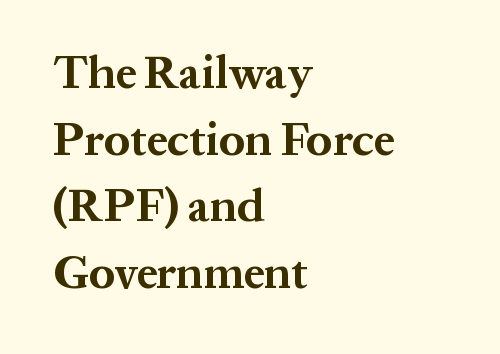
Normally led — the rows are evenly, conventionally spaced. Italic? Not at all — the glyphs are vertical. Does the weight exceed regular? Yes, all the way to bold. Beneath every word, the page is bare.
